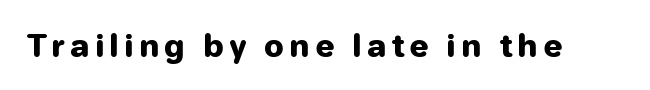
Rule under the text: the space is simply empty. Unlike italic type, these characters show no tilt at all. Strokes here are thick enough to call this a true bold. Do the characters align in a grid? No, the font is proportional.
